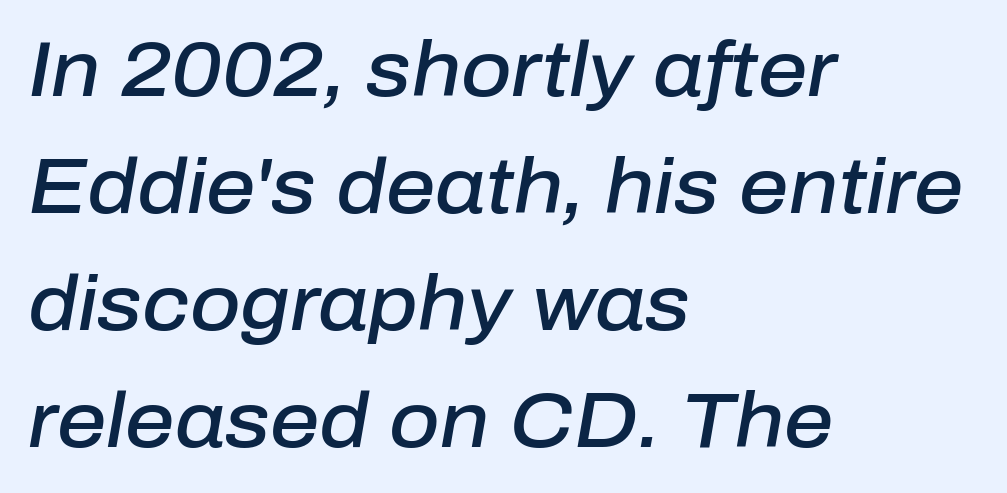
Q: Is the text bold? A: Semi-bold.
Q: Is the text italic (slanted)? A: Yes, it leans right by about 10 degrees.
Q: Is the text underlined? A: No.
Q: How is the paragraph aligned? A: Left-aligned.
Q: Is the spacing between letters normal or unusually wide? A: Normal.
Q: Is the spacing between lines tight, normal or loose? A: Normal.
Q: Width (condensed, normal, or wide)? A: Normal.
Q: Stroke contrast? A: Low.
Q: x-height? A: Medium.
Q: Monospaced? A: No.
